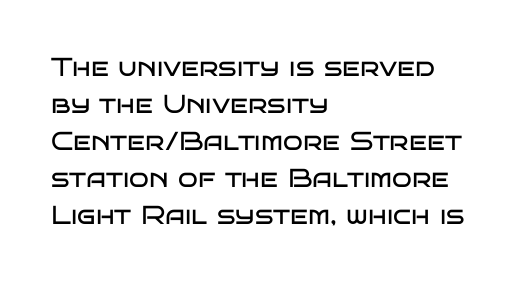
Q: Is the text bold? A: No.
Q: Is the text italic (slanted)? A: No, it is upright.
Q: Is the text underlined? A: No.
Q: How is the paragraph aligned? A: Left-aligned.
Q: Is the spacing between letters normal or unusually wide? A: Normal.
Q: Is the spacing between lines tight, normal or loose? A: Normal.
